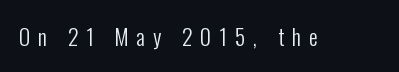
Q: Is the text bold? A: No.
Q: Is the text italic (slanted)? A: No, it is upright.
Q: Is the text underlined? A: No.
Q: Is the spacing between letters normal or unusually wide? A: Unusually wide.
